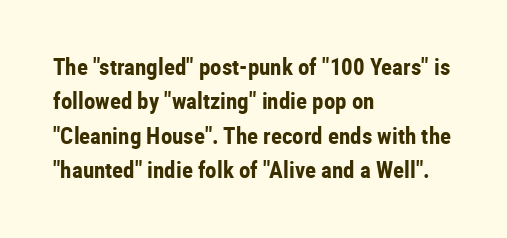
The image shows 23 px bold type, upright; set left-aligned, normal line spacing (1.5x), normal letter spacing, not underlined.
